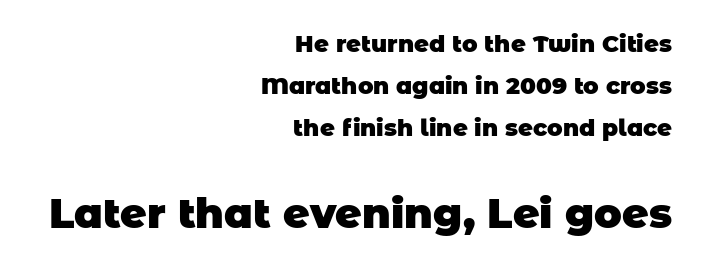
Q: Is the text bold? A: Yes.
Q: Is the typeface a serif or a sans-serif typeface? A: Sans-serif.
Q: Is the text underlined? A: No.
Q: How is the paragraph aligned? A: Right-aligned.
Q: Is the spacing between letters normal or unusually wide? A: Normal.
Q: Which block of text is set in a larger size, the first (top) or the second (bottom)? A: The second (bottom) one.
Q: Width (condensed, normal, or wide)? A: Normal.
Q: Stroke contrast? A: Low.
Q: x-height? A: Large.
Q: Monospaced? A: No.
